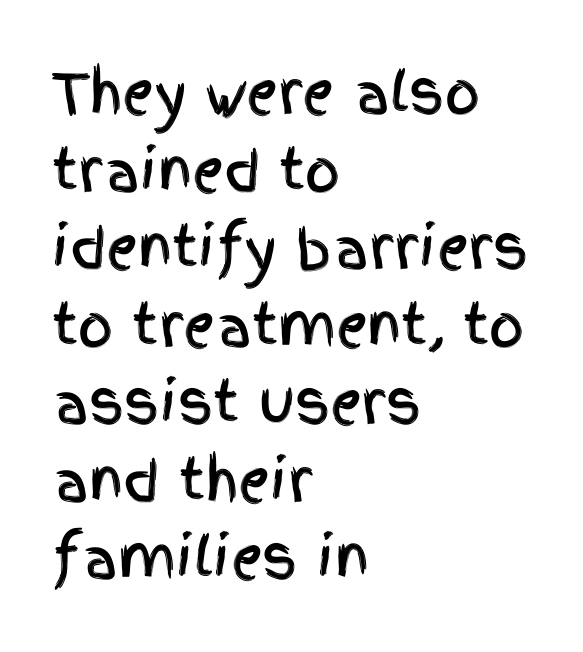
Q: Is the text italic (slanted)? A: No, it is upright.
Q: Is the typeface a serif or a sans-serif typeface? A: Sans-serif.
Q: Is the text underlined? A: No.
Q: How is the paragraph aligned? A: Left-aligned.
Q: Is the spacing between letters normal or unusually wide? A: Normal.
Q: Is the spacing between lines tight, normal or loose? A: Normal.
Q: Width (condensed, normal, or wide)? A: Condensed.
Q: x-height? A: Large.
Q: Monospaced? A: No.
